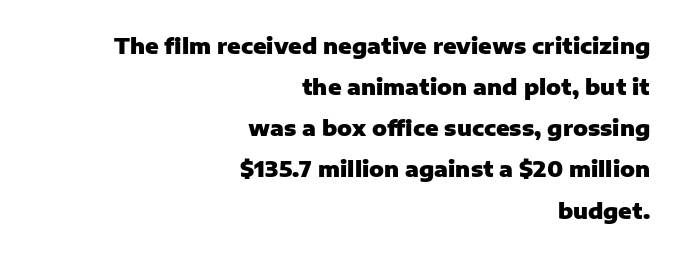
The image shows 22 px bold type, upright; set right-aligned, line spacing 1.87x, normal letter spacing, not underlined.
